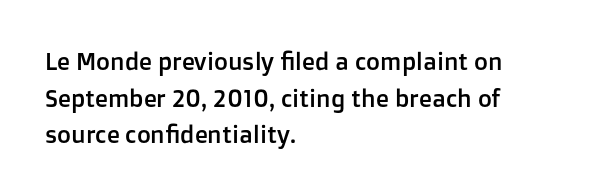
Q: Is the text italic (slanted)? A: No, it is upright.
Q: Is the text underlined? A: No.
Q: How is the paragraph aligned? A: Left-aligned.
Q: Is the spacing between letters normal or unusually wide? A: Normal.
Q: Is the spacing between lines tight, normal or loose? A: Normal.
